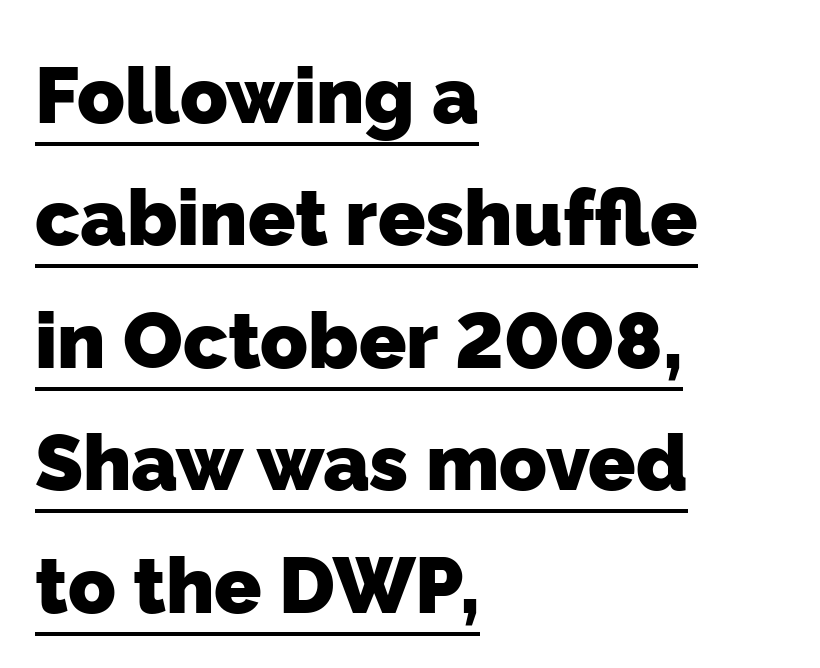
{"serif": "no", "bold": "yes", "weight": "heavy", "width": "normal", "stroke_contrast": "low", "x_height": "medium", "monospaced": "no", "underline": "yes", "align": "left", "line_spacing": "normal", "line_spacing_ratio": 1.57, "letter_spacing": "normal", "letter_spacing_em": 0.0, "glyph_px": 78}
